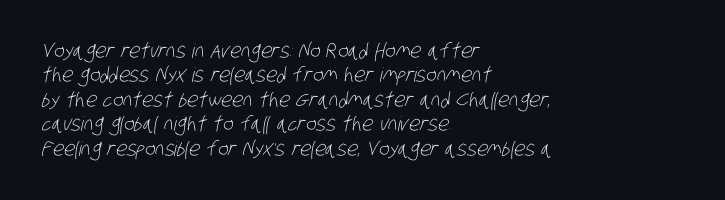
Q: Is the text bold? A: No.
Q: Is the text underlined? A: No.
Q: How is the paragraph aligned? A: Left-aligned.
Q: Is the spacing between letters normal or unusually wide? A: Normal.
